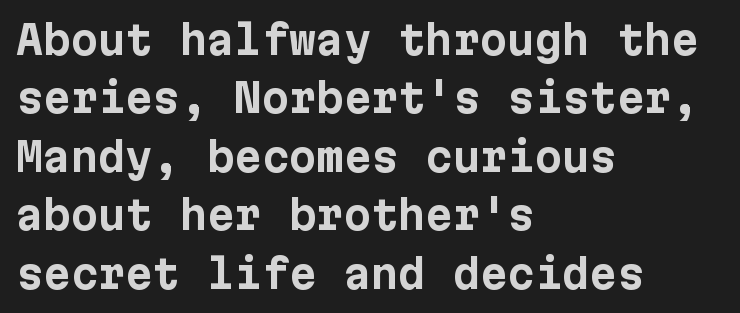
The image shows 39 px bold sans-serif type, upright; set left-aligned, normal line spacing (1.5x), normal letter spacing, not underlined; low stroke contrast and a medium x-height.
